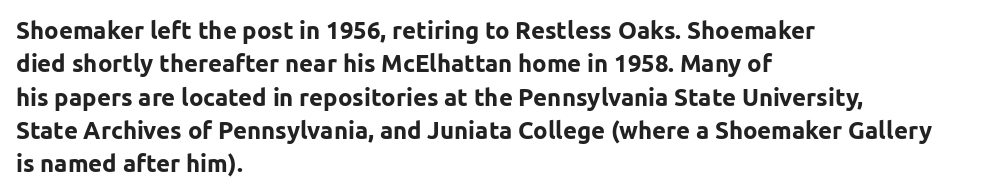
{"italic": "no", "bold": "yes", "underline": "no", "align": "left", "line_spacing": "normal", "line_spacing_ratio": 1.39, "letter_spacing": "normal", "letter_spacing_em": 0.0, "glyph_px": 24}
